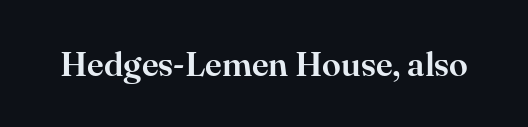
{"serif": "yes", "italic": "no", "width": "normal", "stroke_contrast": "high", "x_height": "small", "monospaced": "no", "underline": "no", "letter_spacing": "normal", "letter_spacing_em": 0.0, "glyph_px": 34}
